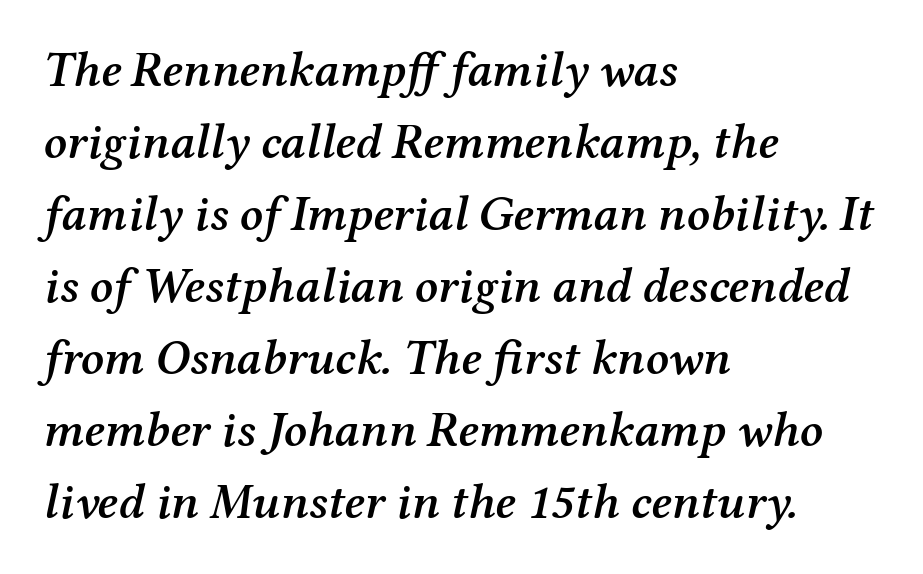
The typesetter chose a ragged-right arrangement here. In terms of letterform style, serifs are clearly present. This sample keeps an unexceptional amount of space between lines. Summary of weight: moderately heavy, a semibold. Honestly, the letter spacing is just normal — you wouldn't notice it. The specimen reads as italic at a glance.
